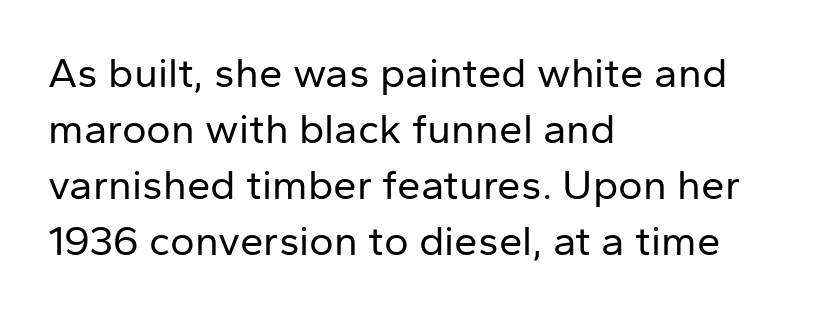
The image shows 42 px regular-weight sans-serif type, upright; set left-aligned, normal line spacing (1.33x), normal letter spacing, not underlined; low stroke contrast and a medium x-height.
